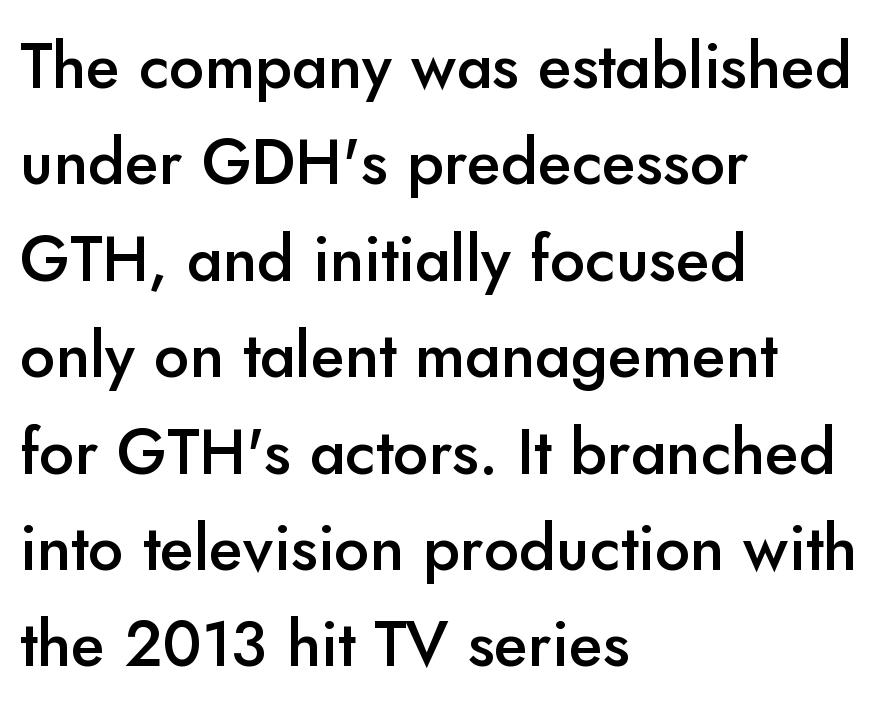
The letters advance in unequal steps, a hallmark of proportional type. Evenly set lines give the paragraph a standard silhouette. No extra tracking has been applied to these lines. Look at the stroke-to-counter ratio: somewhat heavy, a semibold. The letters stand upright; this is a roman face. The rag falls on the right side of this text block.
